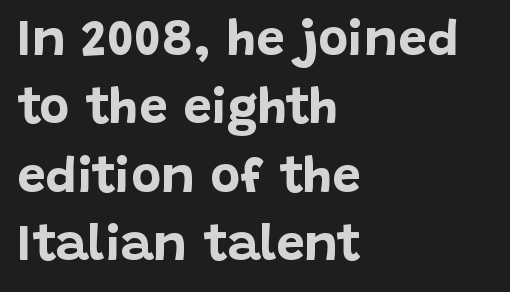
The face used here is rendered with its standard letterfit. Alignment: flush left. Is this a fixed-width face? No — the glyphs have proportional, varying widths. The vertical gap from one line to the next is medium. Look at the stroke-to-counter ratio: heavy, a bold.
